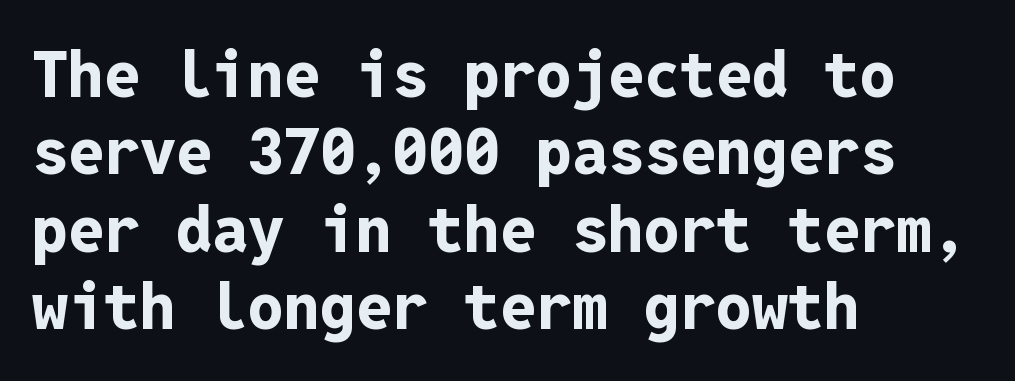
{"serif": "no", "italic": "no", "bold": "yes", "weight": "bold", "width": "normal", "stroke_contrast": "low", "x_height": "medium", "monospaced": "yes", "underline": "no", "align": "left", "line_spacing_ratio": 1.21, "letter_spacing": "normal", "letter_spacing_em": 0.0, "glyph_px": 64}
